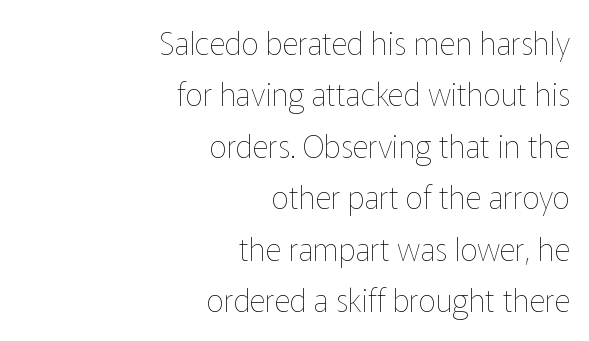
Q: Is the text bold? A: No.
Q: Is the text italic (slanted)? A: No, it is upright.
Q: Is the text underlined? A: No.
Q: How is the paragraph aligned? A: Right-aligned.
Q: Is the spacing between letters normal or unusually wide? A: Normal.
Q: Is the spacing between lines tight, normal or loose? A: Normal.
Q: Width (condensed, normal, or wide)? A: Normal.
Q: Stroke contrast? A: Low.
Q: x-height? A: Medium.
Q: Monospaced? A: No.
